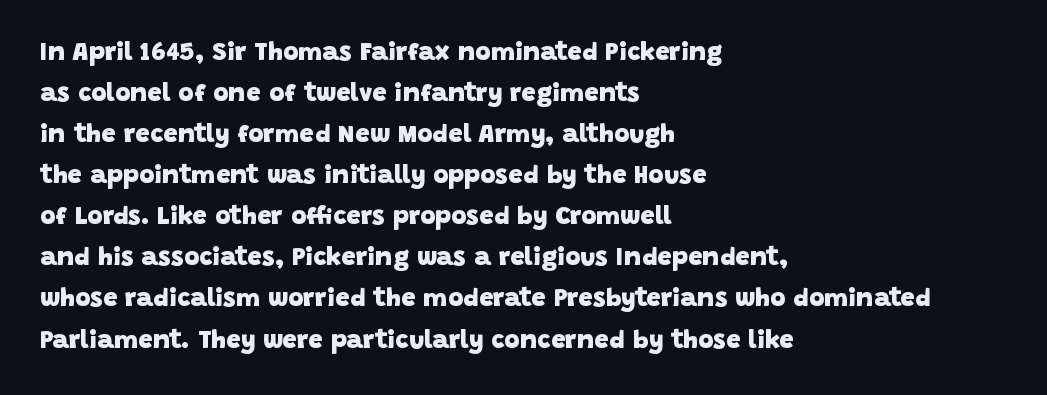
Q: Is the text bold? A: Yes.
Q: Is the text underlined? A: No.
Q: How is the paragraph aligned? A: Left-aligned.
Q: Is the spacing between letters normal or unusually wide? A: Normal.
Q: Is the spacing between lines tight, normal or loose? A: Normal.
